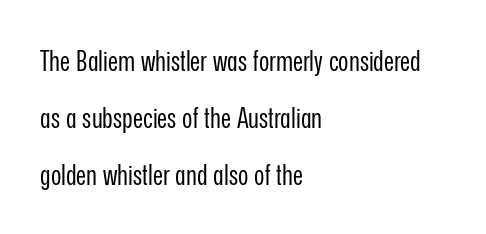
The image shows 28 px regular-weight, condensed sans-serif type, upright; set left-aligned, loose line spacing (2.03x), normal letter spacing, not underlined; low stroke contrast and a medium x-height.
